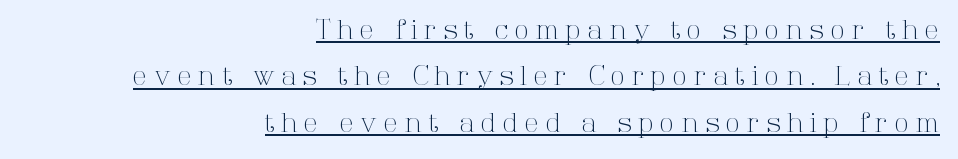
The image shows 26 px text type, upright; set right-aligned, line spacing 1.78x, unusually wide letter spacing (+0.27 em), underlined.
